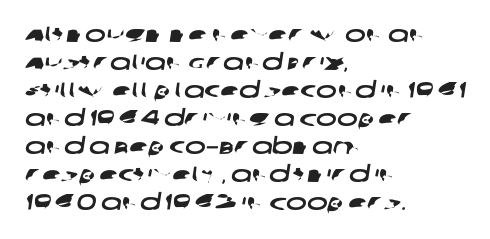
The image shows 22 px text type; set left-aligned, normal line spacing (1.27x), normal letter spacing, not underlined.
